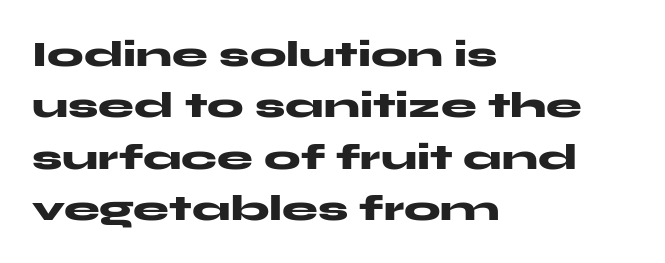
The image shows 36 px heavy, wide sans-serif type, upright; set left-aligned, normal line spacing (1.43x), normal letter spacing, not underlined; medium stroke contrast and a medium x-height.
